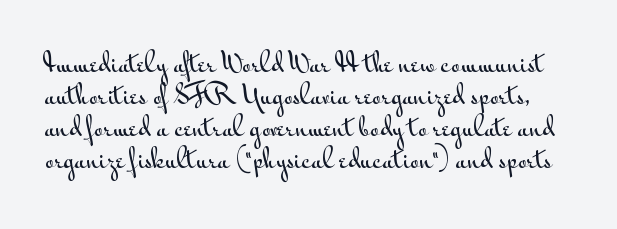
The image shows 25 px text type; set normal line spacing (1.28x), normal letter spacing, not underlined.
